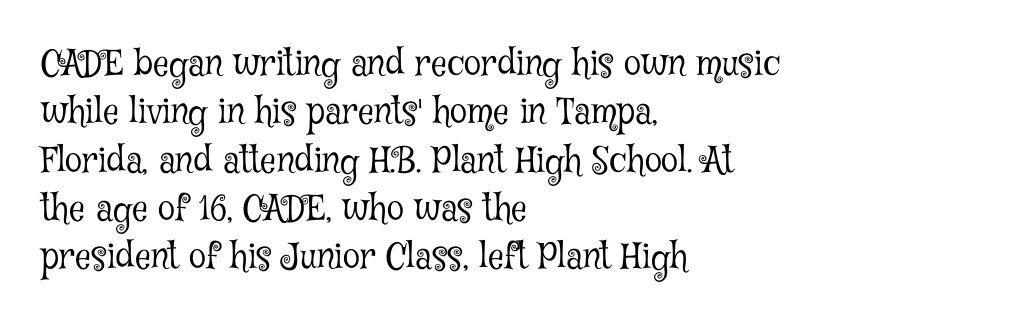
The letters stand upright; this is a roman face. Check where the strokes stop: tiny serifs finish them off. The passage shown has conventional tracking throughout. Summary of weight: not heavy and not bold. Evenly set lines give the paragraph a standard silhouette. Short and long lines alike share a common starting point at left.
